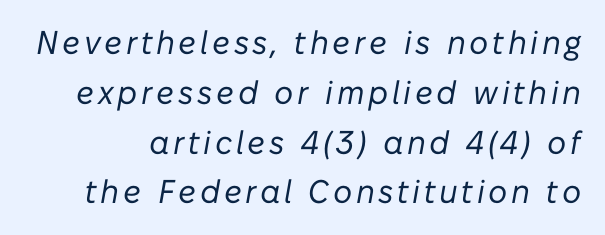
Q: Is the text bold? A: No.
Q: Is the text italic (slanted)? A: Yes, it leans right by about 10 degrees.
Q: Is the text underlined? A: No.
Q: Is the spacing between lines tight, normal or loose? A: Normal.
Q: Width (condensed, normal, or wide)? A: Normal.
Q: Stroke contrast? A: Low.
Q: x-height? A: Medium.
Q: Monospaced? A: No.
